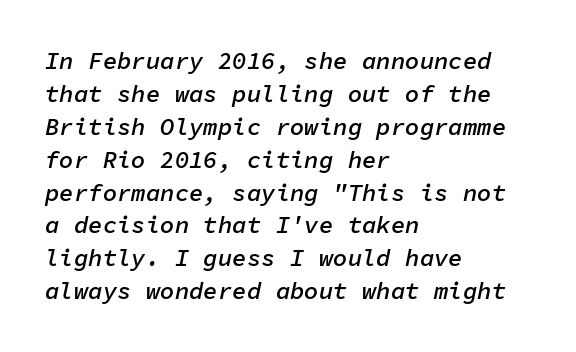
{"italic": "yes", "lean": "right", "slant_degrees": 11, "bold": "semi", "underline": "no", "align": "left", "line_spacing": "normal", "line_spacing_ratio": 1.37, "letter_spacing": "normal", "letter_spacing_em": 0.0, "glyph_px": 24}
